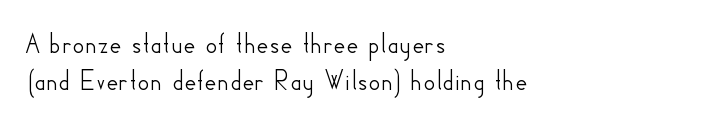
Q: Is the text italic (slanted)? A: No, it is upright.
Q: Is the typeface a serif or a sans-serif typeface? A: Sans-serif.
Q: Is the text underlined? A: No.
Q: How is the paragraph aligned? A: Left-aligned.
Q: Is the spacing between letters normal or unusually wide? A: Normal.
Q: Width (condensed, normal, or wide)? A: Normal.
Q: Stroke contrast? A: Low.
Q: x-height? A: Small.
Q: Monospaced? A: No.
